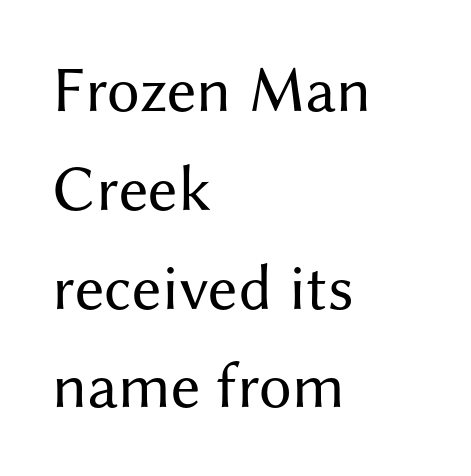
The image shows 65 px regular-weight sans-serif type, upright; set left-aligned, normal line spacing (1.52x), normal letter spacing, not underlined; medium stroke contrast and a medium x-height.
